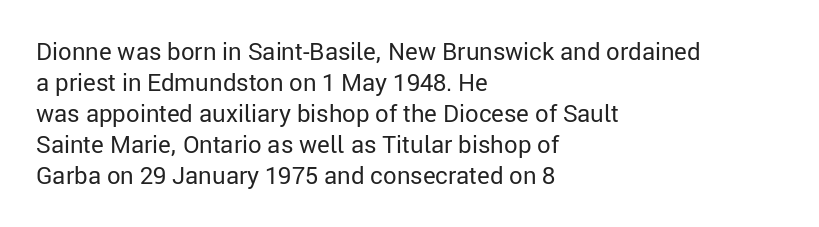
The image shows 24 px text type, upright; set left-aligned, normal line spacing (1.29x), normal letter spacing, not underlined.
